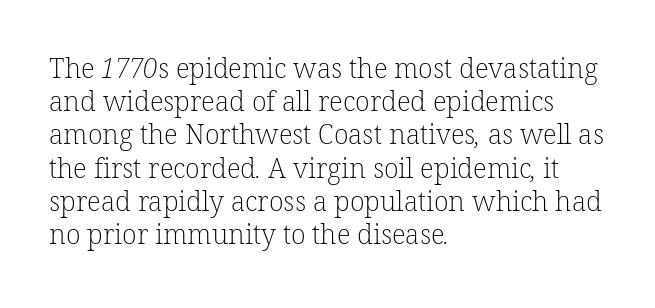
Q: Is the text bold? A: No.
Q: Is the text underlined? A: No.
Q: How is the paragraph aligned? A: Left-aligned.
Q: Is the spacing between letters normal or unusually wide? A: Normal.
